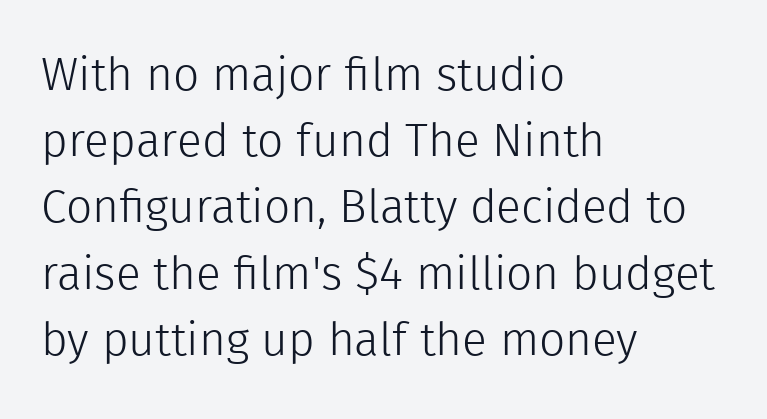
{"serif": "no", "italic": "no", "bold": "no", "weight": "light", "width": "normal", "x_height": "medium", "monospaced": "no", "underline": "no", "align": "left", "line_spacing": "normal", "line_spacing_ratio": 1.44, "letter_spacing": "normal", "letter_spacing_em": 0.0, "glyph_px": 46}
